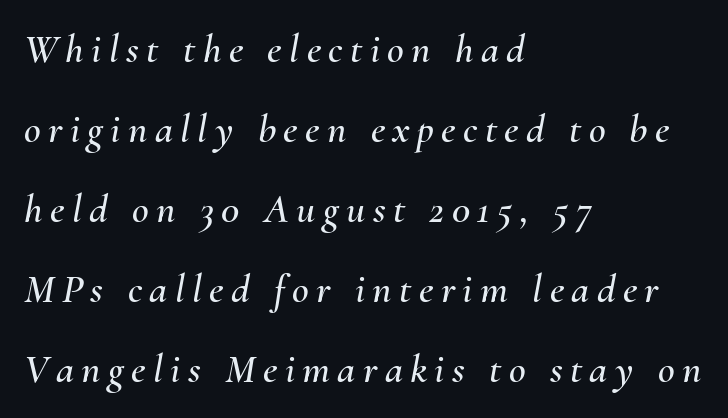
Q: Is the text italic (slanted)? A: Yes, it leans right by about 10 degrees.
Q: Is the text underlined? A: No.
Q: How is the paragraph aligned? A: Left-aligned.
Q: Is the spacing between lines tight, normal or loose? A: Loose.
Q: Width (condensed, normal, or wide)? A: Normal.
Q: Stroke contrast? A: Medium.
Q: x-height? A: Small.
Q: Monospaced? A: No.
